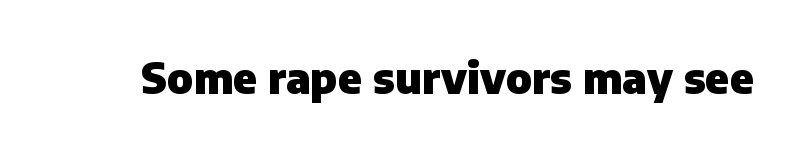
{"serif": "no", "italic": "no", "bold": "yes", "weight": "heavy", "width": "normal", "stroke_contrast": "low", "x_height": "medium", "monospaced": "no", "underline": "no", "letter_spacing": "normal", "letter_spacing_em": 0.0, "glyph_px": 42}
